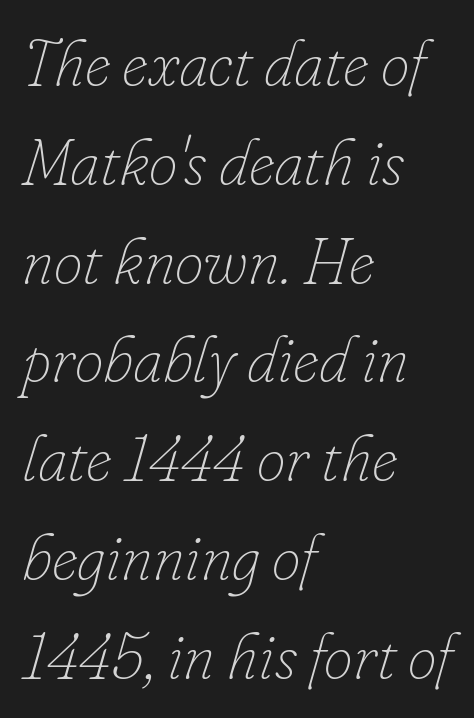
{"italic": "yes", "lean": "right", "slant_degrees": 16, "bold": "no", "weight": "thin", "width": "normal", "stroke_contrast": "low", "x_height": "small", "monospaced": "no", "underline": "no", "align": "left", "line_spacing": "normal", "line_spacing_ratio": 1.52, "letter_spacing": "normal", "letter_spacing_em": 0.0, "glyph_px": 65}
